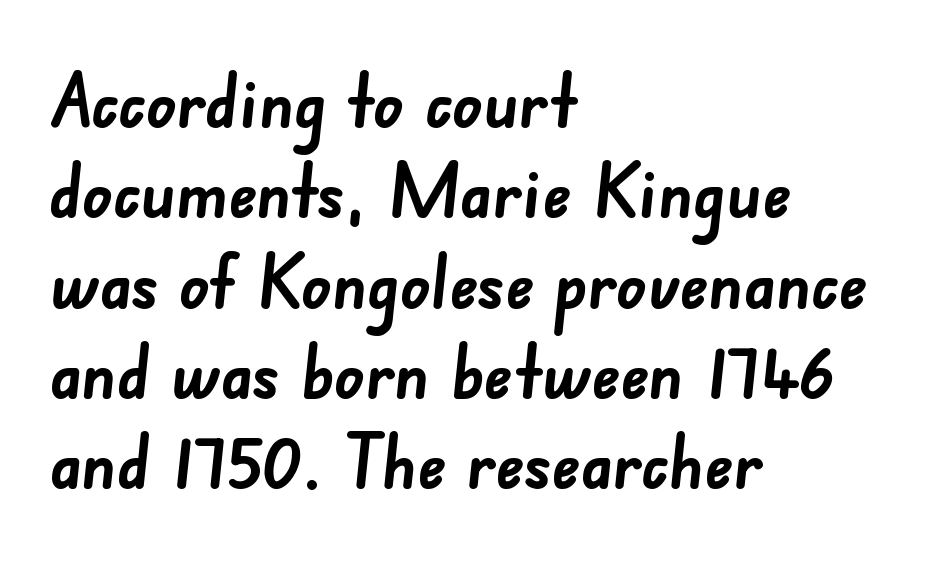
The image shows 74 px semibold sans-serif type; set left-aligned, line spacing 1.22x, normal letter spacing, not underlined; low stroke contrast and a small x-height.
